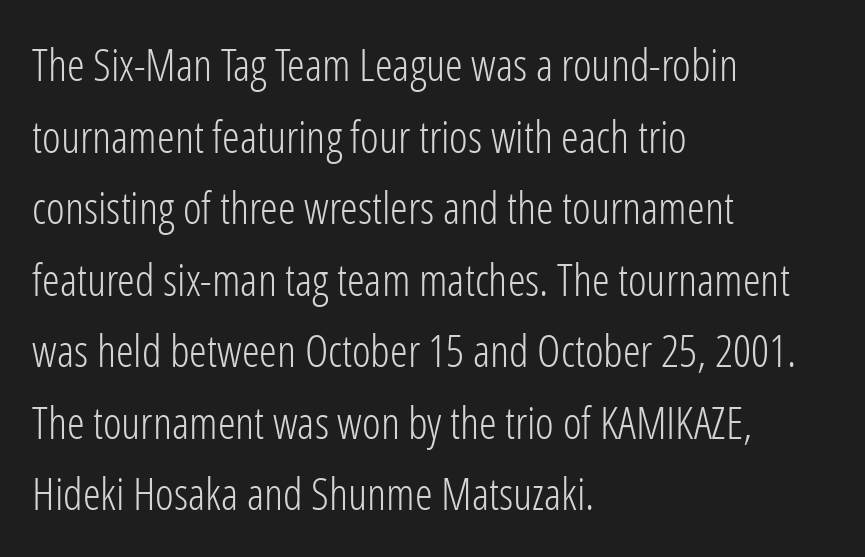
The string is rendered with underlining switched off. In terms of posture, this sample is upright. The font family rendered here belongs to the sans-serif group. The horizontal fit of the characters is conventional and even. Line spacing here is normal. The lines are quadded left.
